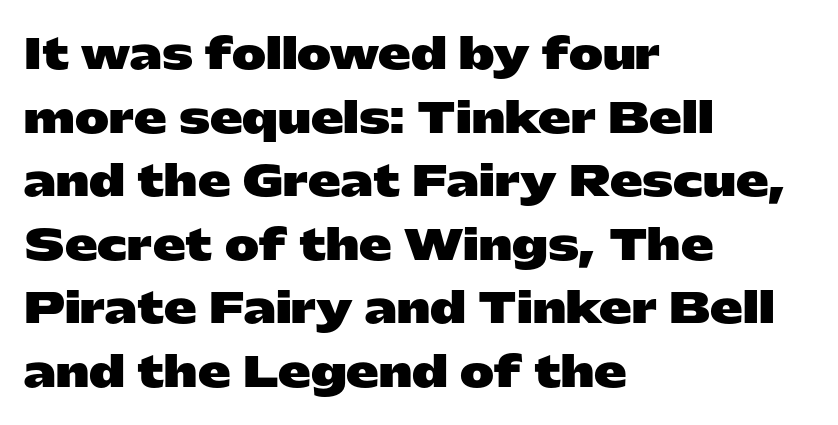
{"serif": "no", "italic": "no", "bold": "yes", "weight": "heavy", "width": "wide", "stroke_contrast": "low", "x_height": "medium", "monospaced": "no", "underline": "no", "align": "left", "line_spacing": "normal", "line_spacing_ratio": 1.55, "letter_spacing": "normal", "letter_spacing_em": 0.0, "glyph_px": 41}
